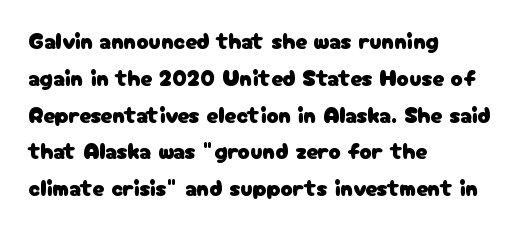
The image shows 23 px text type, upright; set left-aligned, normal line spacing (1.6x), normal letter spacing, not underlined.
